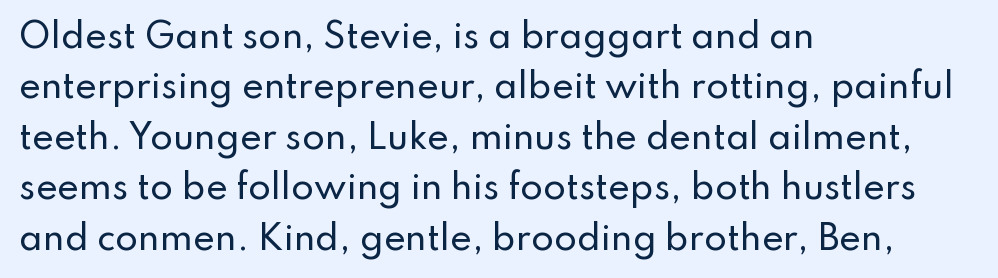
The image shows 33 px sans-serif type, upright; set left-aligned, normal line spacing (1.53x), normal letter spacing, not underlined; low stroke contrast and a small x-height.
